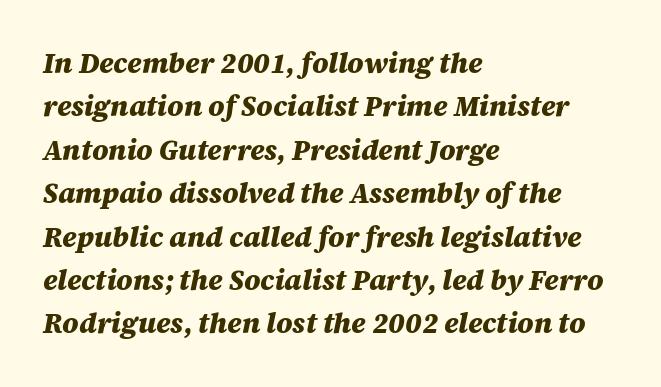
Q: Is the text bold? A: Yes.
Q: Is the text italic (slanted)? A: Yes, it leans right by about 12 degrees.
Q: Is the text underlined? A: No.
Q: How is the paragraph aligned? A: Left-aligned.
Q: Is the spacing between letters normal or unusually wide? A: Normal.
Q: Is the spacing between lines tight, normal or loose? A: Normal.
Q: Width (condensed, normal, or wide)? A: Normal.
Q: Stroke contrast? A: Medium.
Q: x-height? A: Large.
Q: Monospaced? A: No.
